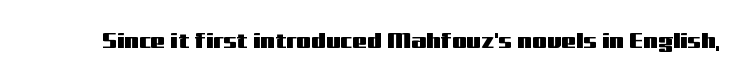
{"italic": "no", "underline": "no", "letter_spacing": "normal", "letter_spacing_em": 0.0, "glyph_px": 21}
